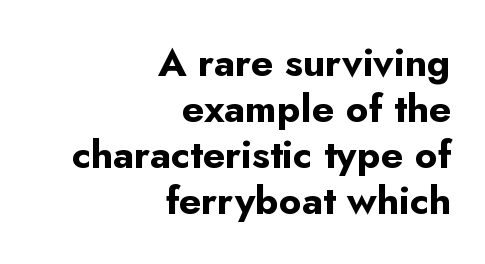
The image shows 39 px bold sans-serif type, upright; set right-aligned, line spacing 1.18x, normal letter spacing, not underlined; low stroke contrast and a small x-height.
